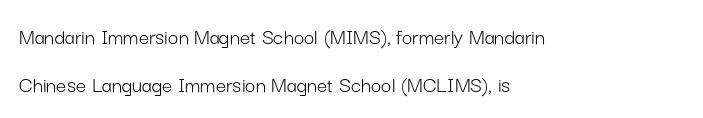
{"italic": "no", "bold": "no", "underline": "no", "align": "left", "line_spacing": "loose", "line_spacing_ratio": 2.07, "letter_spacing": "normal", "letter_spacing_em": 0.0, "glyph_px": 23}
